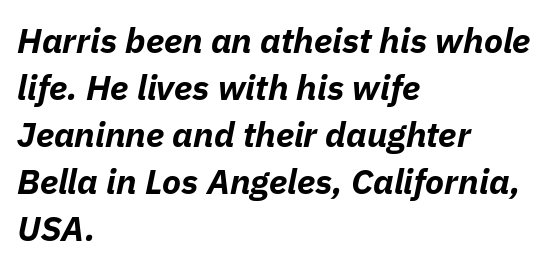
Q: Is the text bold? A: Yes.
Q: Is the text italic (slanted)? A: Yes, it leans right by about 11 degrees.
Q: Is the text underlined? A: No.
Q: How is the paragraph aligned? A: Left-aligned.
Q: Is the spacing between letters normal or unusually wide? A: Normal.
Q: Is the spacing between lines tight, normal or loose? A: Normal.
Q: Width (condensed, normal, or wide)? A: Normal.
Q: Stroke contrast? A: Low.
Q: x-height? A: Medium.
Q: Monospaced? A: No.
